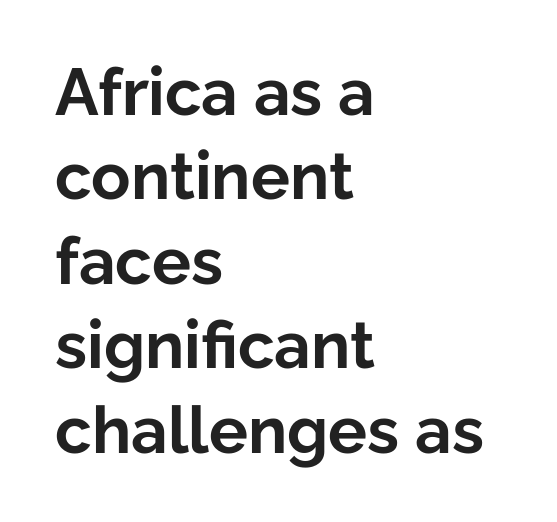
The image shows 65 px bold sans-serif type, upright; set left-aligned, normal line spacing (1.3x), normal letter spacing, not underlined; low stroke contrast and a medium x-height.
